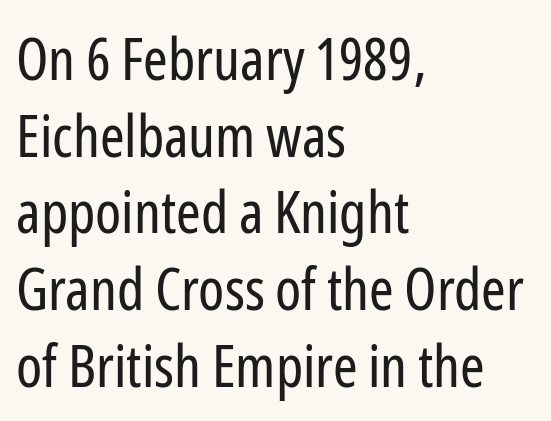
Q: Is the text bold? A: No.
Q: Is the text italic (slanted)? A: No, it is upright.
Q: Is the typeface a serif or a sans-serif typeface? A: Sans-serif.
Q: Is the text underlined? A: No.
Q: How is the paragraph aligned? A: Left-aligned.
Q: Is the spacing between letters normal or unusually wide? A: Normal.
Q: Is the spacing between lines tight, normal or loose? A: Normal.
Q: Width (condensed, normal, or wide)? A: Condensed.
Q: Stroke contrast? A: Low.
Q: x-height? A: Medium.
Q: Monospaced? A: No.
